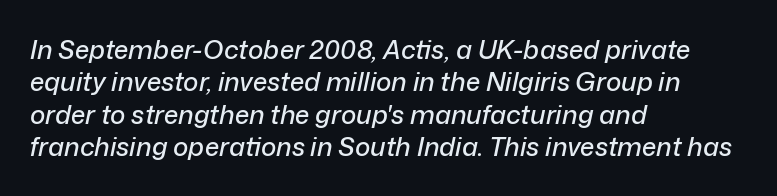
Q: Is the text italic (slanted)? A: Yes, it leans right by about 12 degrees.
Q: Is the text underlined? A: No.
Q: How is the paragraph aligned? A: Left-aligned.
Q: Is the spacing between letters normal or unusually wide? A: Normal.
Q: Is the spacing between lines tight, normal or loose? A: Normal.
